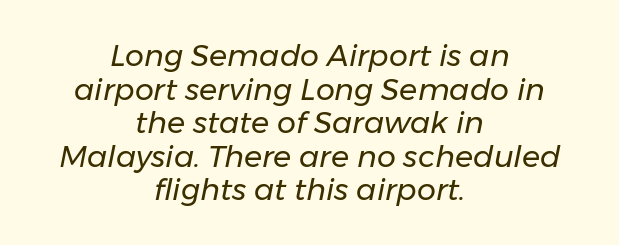
{"italic": "yes", "lean": "right", "slant_degrees": 11, "bold": "no", "weight": "regular", "width": "normal", "stroke_contrast": "low", "x_height": "medium", "monospaced": "no", "underline": "no", "align": "center", "line_spacing": "tight", "line_spacing_ratio": 1.12, "letter_spacing": "normal", "letter_spacing_em": 0.0, "glyph_px": 30}
